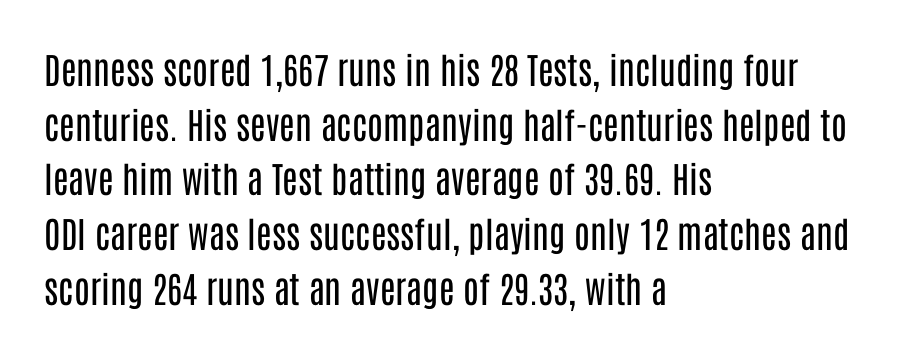
The image shows 36 px regular-weight, condensed sans-serif type, upright; set left-aligned, normal line spacing (1.52x), normal letter spacing, not underlined; low stroke contrast and a large x-height.
